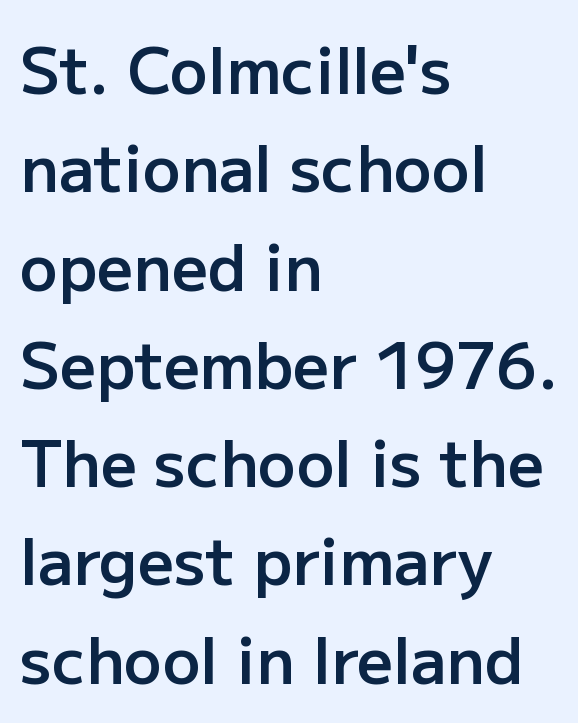
{"serif": "no", "italic": "no", "bold": "semi", "weight": "semibold", "width": "normal", "stroke_contrast": "low", "x_height": "medium", "monospaced": "no", "underline": "no", "align": "left", "line_spacing": "normal", "line_spacing_ratio": 1.56, "letter_spacing": "normal", "letter_spacing_em": 0.0, "glyph_px": 63}
